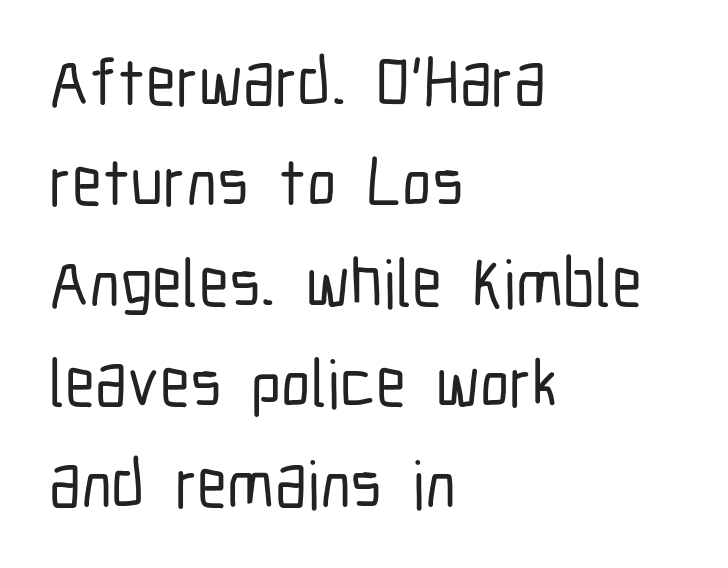
Notice how descenders clear the ascenders below comfortably — that's standard leading. The glyphs in this specimen are sans serif. Type without underlining. A classic flush-left, rag-right setting is used for this passage. When letters stand straight like this, we call the style roman or upright. Nothing unusual about the tracking: characters are spaced as the font intends.
